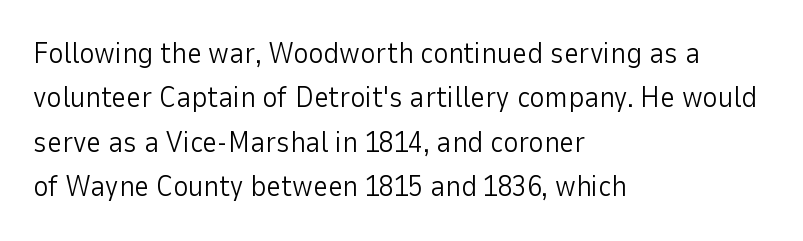
Characters remain perfectly vertical along every line. What kind of face is this? One without serifs — a sans. Short note: letters normally spaced. Nothing heavy about these letters — not bold at all.
